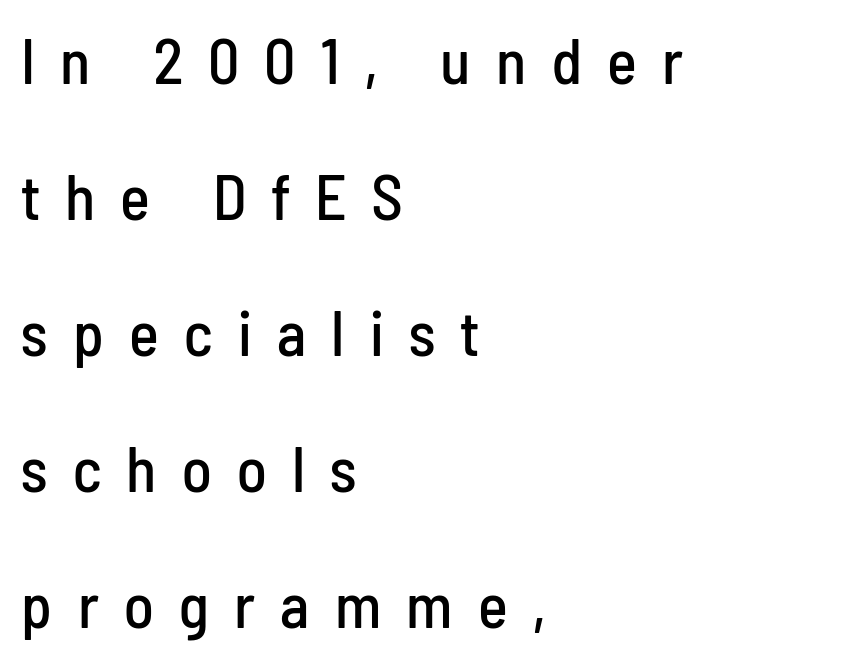
Q: Is the text italic (slanted)? A: No, it is upright.
Q: Is the typeface a serif or a sans-serif typeface? A: Sans-serif.
Q: Is the text underlined? A: No.
Q: How is the paragraph aligned? A: Left-aligned.
Q: Is the spacing between letters normal or unusually wide? A: Unusually wide.
Q: Is the spacing between lines tight, normal or loose? A: Loose.
Q: Width (condensed, normal, or wide)? A: Condensed.
Q: Stroke contrast? A: Low.
Q: x-height? A: Medium.
Q: Monospaced? A: No.
